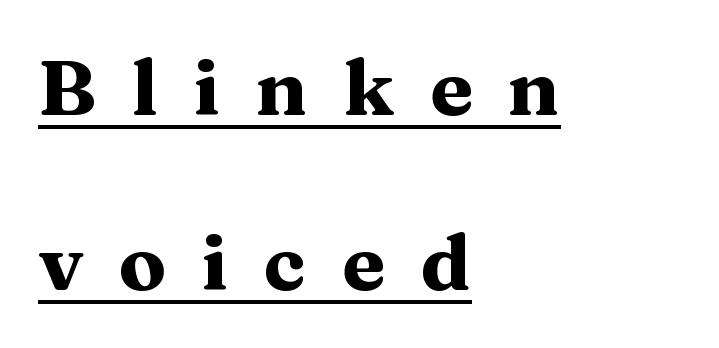
Q: Is the text bold? A: Yes.
Q: Is the text italic (slanted)? A: No, it is upright.
Q: Is the typeface a serif or a sans-serif typeface? A: Serif.
Q: Is the text underlined? A: Yes.
Q: How is the paragraph aligned? A: Left-aligned.
Q: Is the spacing between letters normal or unusually wide? A: Unusually wide.
Q: Is the spacing between lines tight, normal or loose? A: Loose.
Q: Width (condensed, normal, or wide)? A: Wide.
Q: Stroke contrast? A: Medium.
Q: x-height? A: Medium.
Q: Monospaced? A: No.
